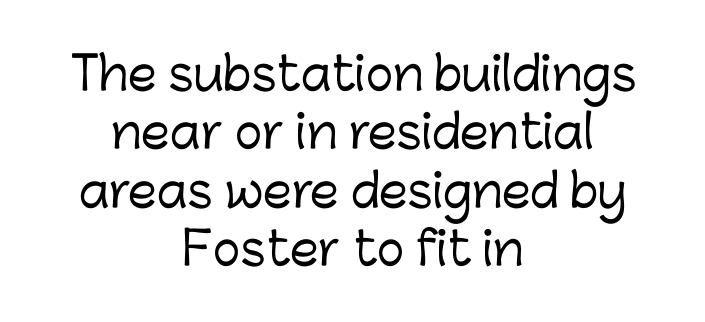
Q: Is the text italic (slanted)? A: No, it is upright.
Q: Is the typeface a serif or a sans-serif typeface? A: Sans-serif.
Q: Is the text underlined? A: No.
Q: How is the paragraph aligned? A: Centered.
Q: Is the spacing between letters normal or unusually wide? A: Normal.
Q: Is the spacing between lines tight, normal or loose? A: Normal.
Q: Width (condensed, normal, or wide)? A: Normal.
Q: Stroke contrast? A: Low.
Q: x-height? A: Medium.
Q: Monospaced? A: No.
